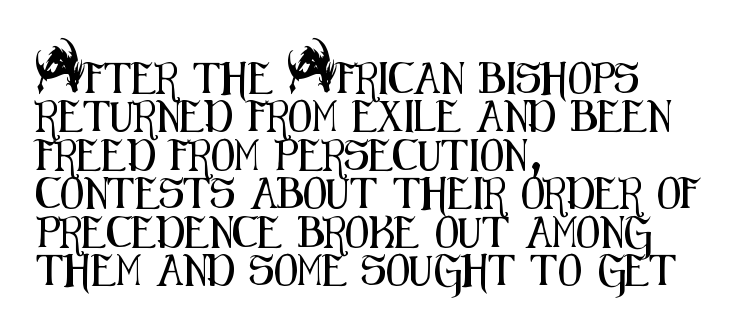
{"serif": "no", "italic": "no", "width": "condensed", "stroke_contrast": "medium", "x_height": "small", "monospaced": "no", "underline": "no", "align": "left", "line_spacing_ratio": 1.24, "letter_spacing": "normal", "letter_spacing_em": 0.0, "glyph_px": 31}
